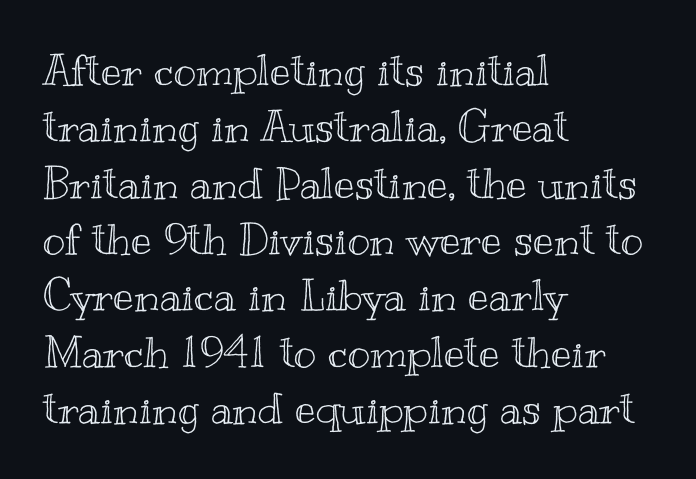
Q: Is the text italic (slanted)? A: No, it is upright.
Q: Is the text underlined? A: No.
Q: How is the paragraph aligned? A: Left-aligned.
Q: Is the spacing between letters normal or unusually wide? A: Normal.
Q: Is the spacing between lines tight, normal or loose? A: Normal.
Q: Width (condensed, normal, or wide)? A: Wide.
Q: x-height? A: Small.
Q: Monospaced? A: No.
